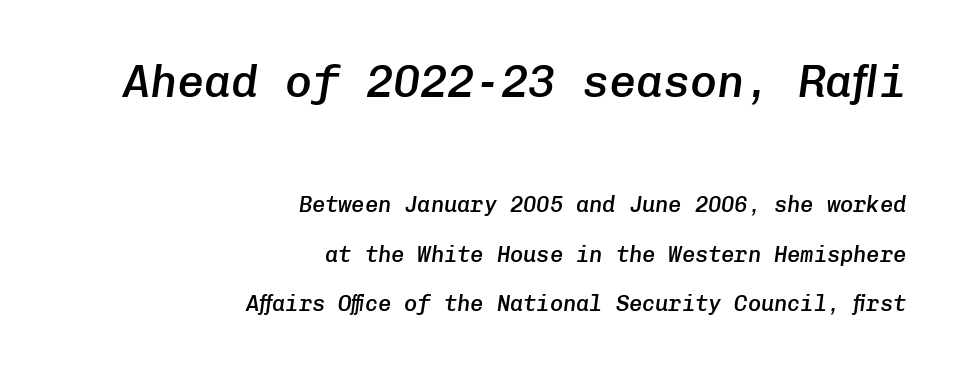
The image shows 45 px semibold type, italic (leaning right), monospaced; set right-aligned, loose line spacing (2.25x), normal letter spacing, not underlined; the first (top) block is 2.05x larger; low stroke contrast and a medium x-height.
